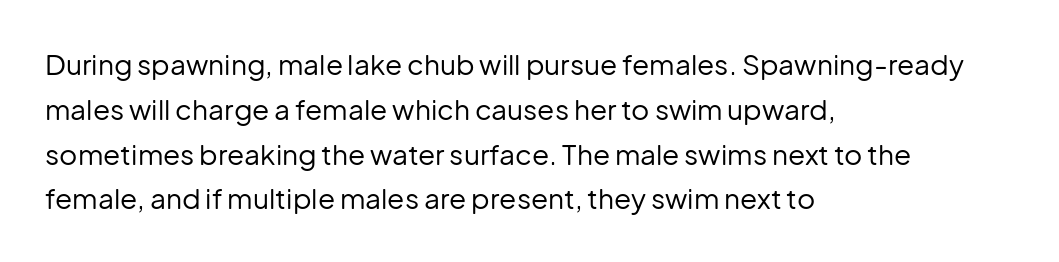
{"serif": "no", "italic": "no", "bold": "no", "weight": "regular", "width": "normal", "stroke_contrast": "low", "x_height": "medium", "monospaced": "no", "underline": "no", "align": "left", "line_spacing": "normal", "line_spacing_ratio": 1.6, "letter_spacing": "normal", "letter_spacing_em": 0.0, "glyph_px": 28}
